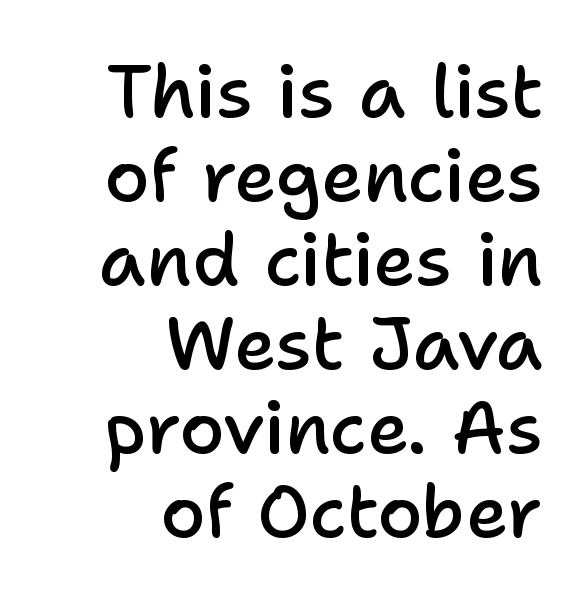
{"serif": "no", "italic": "no", "bold": "semi", "weight": "semibold", "width": "normal", "stroke_contrast": "low", "x_height": "medium", "monospaced": "no", "underline": "no", "align": "right", "line_spacing": "tight", "line_spacing_ratio": 1.15, "letter_spacing": "normal", "letter_spacing_em": 0.0, "glyph_px": 73}
